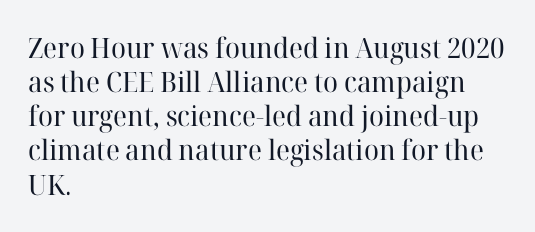
The image shows 28 px regular-weight serif type, upright; set left-aligned, line spacing 1.22x, normal letter spacing, not underlined; high stroke contrast and a medium x-height.
